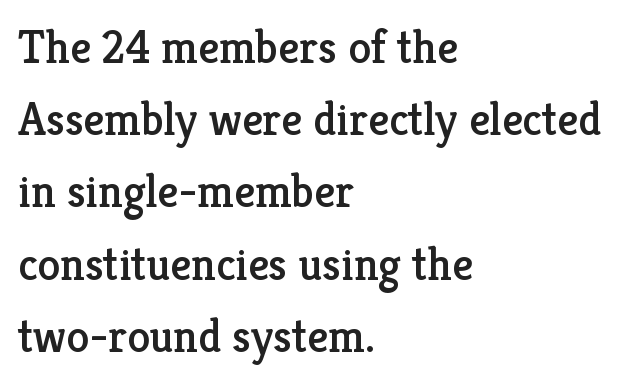
Leftover space on each line is placed entirely after the last word. Proportional: the letters do not fall into vertical columns. Lines of text with bare space underneath. Every character sits straight up, as roman type does.
